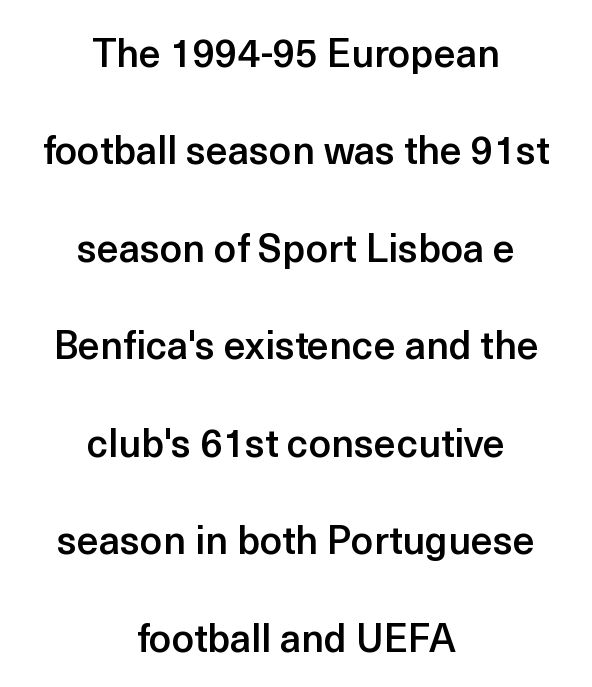
The image shows 39 px semibold sans-serif type, upright; set centered, loose line spacing (2.5x), normal letter spacing, not underlined; a medium x-height.
